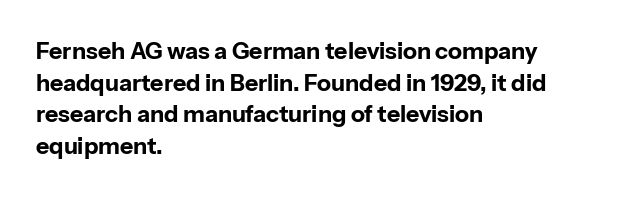
Q: Is the text bold? A: Yes.
Q: Is the text italic (slanted)? A: No, it is upright.
Q: Is the text underlined? A: No.
Q: How is the paragraph aligned? A: Left-aligned.
Q: Is the spacing between letters normal or unusually wide? A: Normal.
Q: Is the spacing between lines tight, normal or loose? A: Normal.
